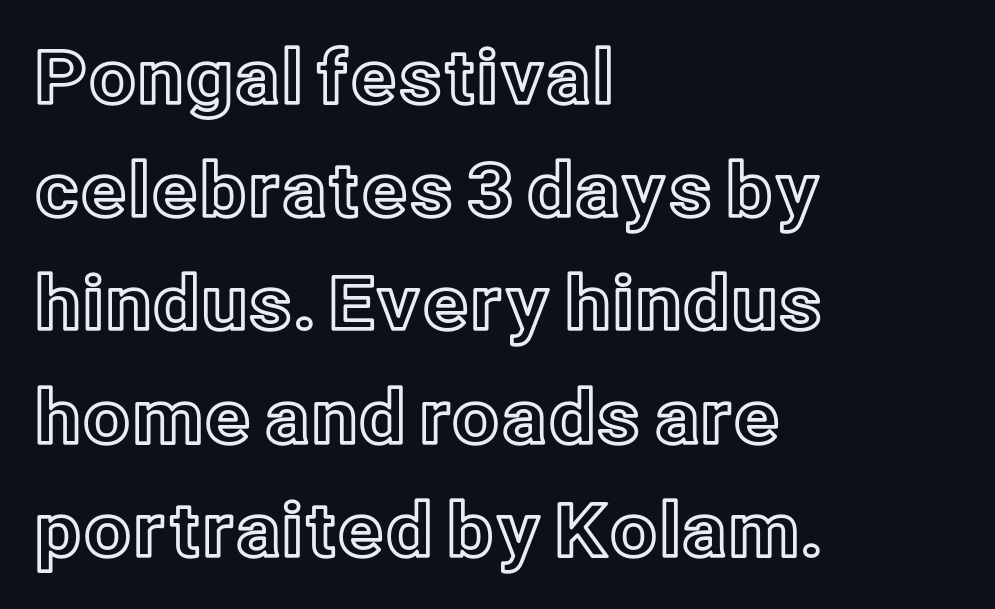
Spacing verdict: proportional, widths tailored to each character. The area under the type is left untouched. The specimen reads as upright at a glance. Glyph-to-glyph distance matches everyday printed text.
